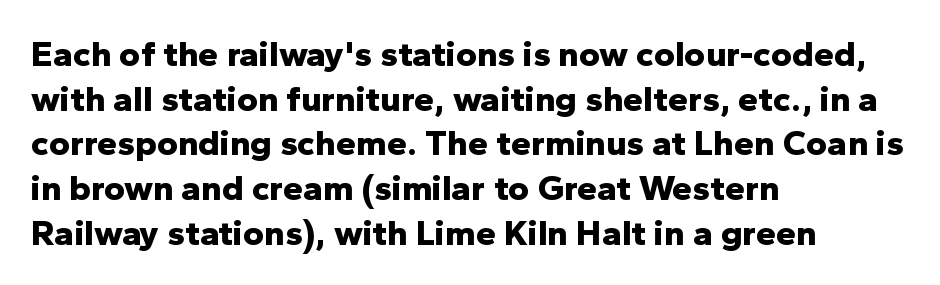
The image shows 36 px bold sans-serif type, upright; set left-aligned, line spacing 1.24x, normal letter spacing, not underlined; low stroke contrast and a medium x-height.
